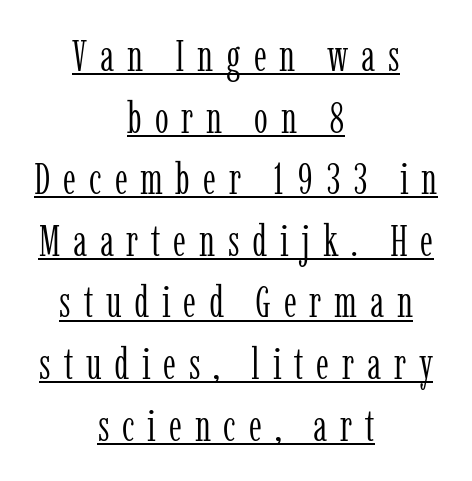
The image shows 44 px light, condensed serif type, upright; set centered, normal line spacing (1.4x), unusually wide letter spacing (+0.29 em), underlined; low stroke contrast and a medium x-height.
